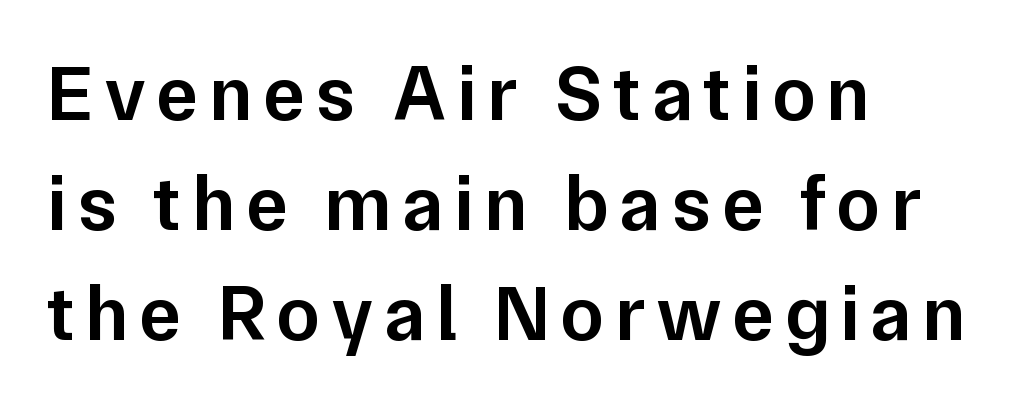
The image shows 79 px semibold sans-serif type, upright; set left-aligned, normal line spacing (1.39x), not underlined; low stroke contrast and a medium x-height.
